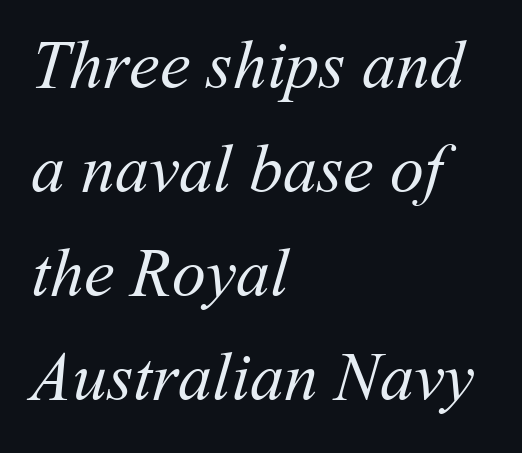
Q: Is the text bold? A: No.
Q: Is the text underlined? A: No.
Q: How is the paragraph aligned? A: Left-aligned.
Q: Is the spacing between letters normal or unusually wide? A: Normal.
Q: Is the spacing between lines tight, normal or loose? A: Normal.
Q: Width (condensed, normal, or wide)? A: Normal.
Q: Stroke contrast? A: Medium.
Q: x-height? A: Medium.
Q: Monospaced? A: No.
